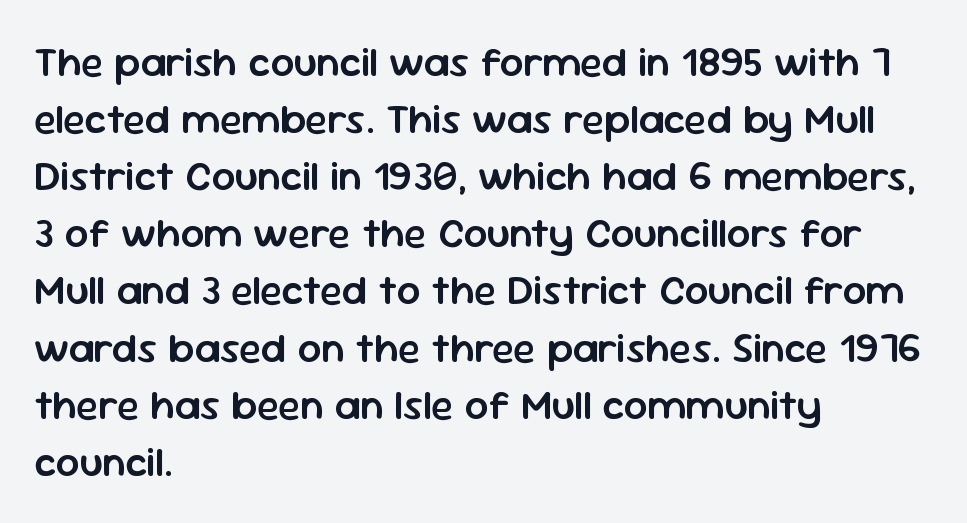
{"serif": "no", "italic": "no", "bold": "semi", "weight": "semibold", "width": "normal", "stroke_contrast": "low", "x_height": "medium", "monospaced": "no", "underline": "no", "align": "left", "line_spacing": "normal", "line_spacing_ratio": 1.36, "letter_spacing": "normal", "letter_spacing_em": 0.0, "glyph_px": 42}
